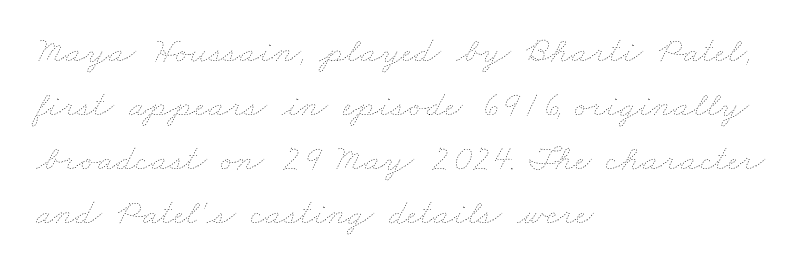
The lines are quadded left. Only glyphs here, with clear space below each row. Does extra space separate the letters? No, they use regular spacing. The designer left line spacing at the default. The face looks like a standard text weight, possibly lighter.
